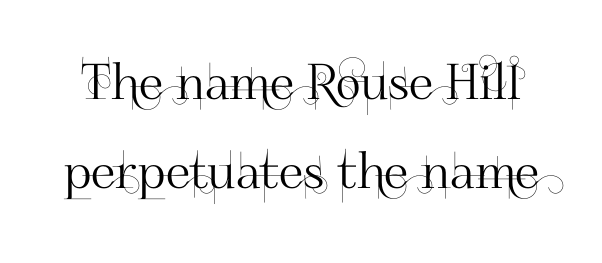
Q: Is the text italic (slanted)? A: No, it is upright.
Q: Is the typeface a serif or a sans-serif typeface? A: Sans-serif.
Q: Is the text underlined? A: No.
Q: Is the spacing between letters normal or unusually wide? A: Normal.
Q: Width (condensed, normal, or wide)? A: Normal.
Q: Stroke contrast? A: High.
Q: x-height? A: Small.
Q: Monospaced? A: No.
